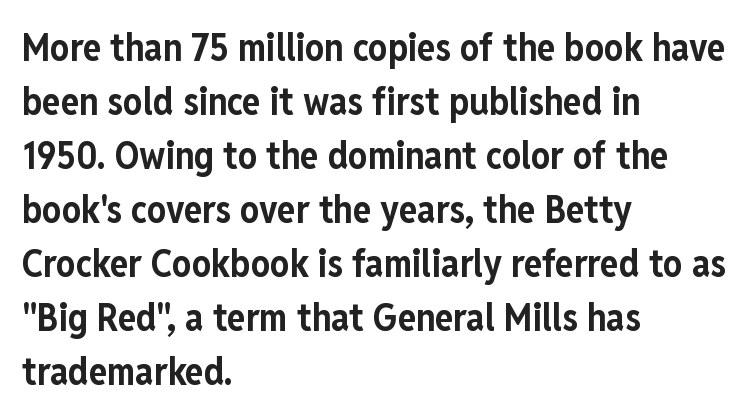
Q: Is the text bold? A: Yes.
Q: Is the text italic (slanted)? A: No, it is upright.
Q: Is the typeface a serif or a sans-serif typeface? A: Sans-serif.
Q: Is the text underlined? A: No.
Q: How is the paragraph aligned? A: Left-aligned.
Q: Is the spacing between letters normal or unusually wide? A: Normal.
Q: Is the spacing between lines tight, normal or loose? A: Normal.
Q: Width (condensed, normal, or wide)? A: Condensed.
Q: Stroke contrast? A: Low.
Q: x-height? A: Medium.
Q: Monospaced? A: No.
